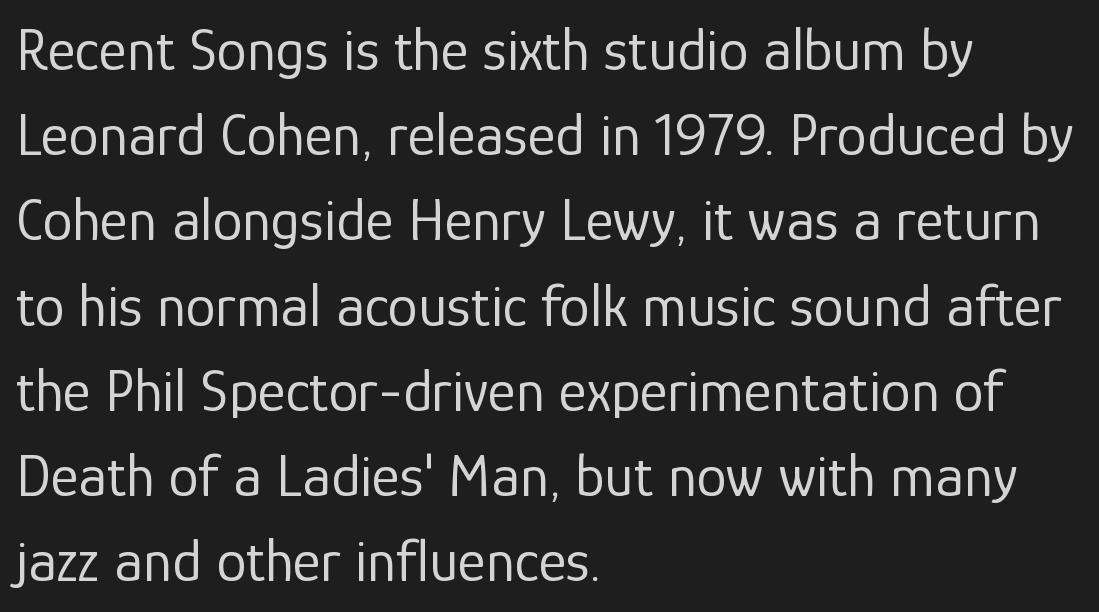
Q: Is the text bold? A: No.
Q: Is the text italic (slanted)? A: No, it is upright.
Q: Is the typeface a serif or a sans-serif typeface? A: Sans-serif.
Q: Is the text underlined? A: No.
Q: How is the paragraph aligned? A: Left-aligned.
Q: Is the spacing between letters normal or unusually wide? A: Normal.
Q: Is the spacing between lines tight, normal or loose? A: Normal.
Q: Width (condensed, normal, or wide)? A: Normal.
Q: Stroke contrast? A: Low.
Q: x-height? A: Medium.
Q: Monospaced? A: No.
